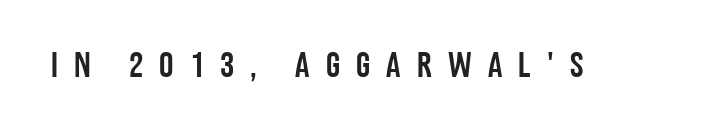
Varying glyph widths throughout — classic text-font behaviour. The tracking reads as deliberately expanded to a designer's eye. The type sits square on the baseline with zero lean. The passage shown is typeset with a sans-serif family. The zone under the glyphs is completely vacant.
